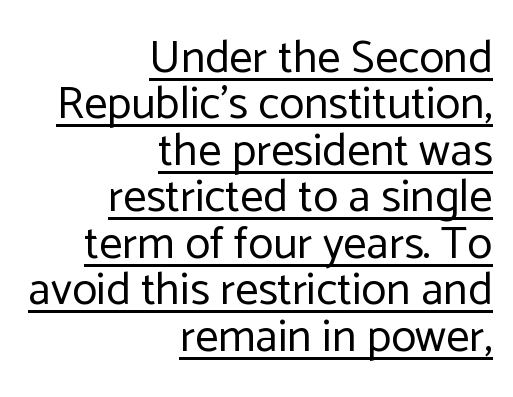
The image shows 46 px regular-weight sans-serif type, upright; set right-aligned, tight line spacing (1.01x), normal letter spacing, underlined; low stroke contrast and a medium x-height.
